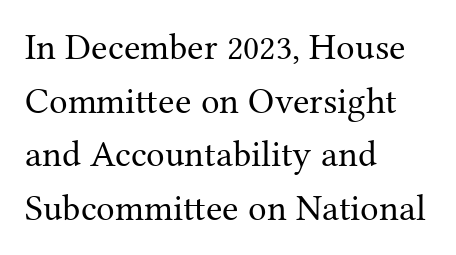
Q: Is the text bold? A: No.
Q: Is the text italic (slanted)? A: No, it is upright.
Q: Is the typeface a serif or a sans-serif typeface? A: Serif.
Q: Is the text underlined? A: No.
Q: How is the paragraph aligned? A: Left-aligned.
Q: Is the spacing between letters normal or unusually wide? A: Normal.
Q: Is the spacing between lines tight, normal or loose? A: Normal.
Q: Width (condensed, normal, or wide)? A: Normal.
Q: Stroke contrast? A: Medium.
Q: x-height? A: Medium.
Q: Monospaced? A: No.
